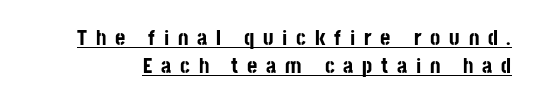
The image shows 22 px bold type, upright; set normal line spacing (1.26x), unusually wide letter spacing (+0.4 em), underlined.
